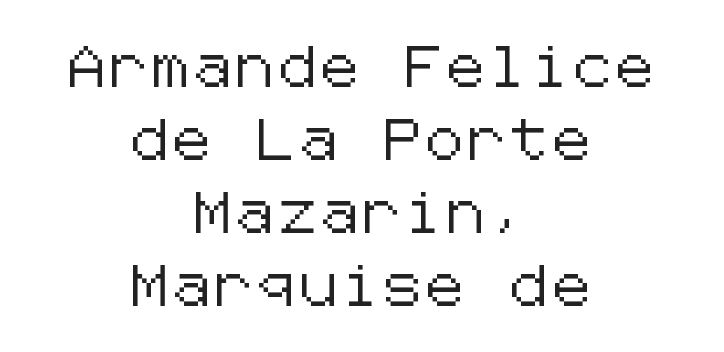
{"serif": "no", "italic": "no", "width": "normal", "stroke_contrast": "low", "x_height": "medium", "underline": "no", "align": "center", "line_spacing_ratio": 1.78, "glyph_px": 41}
